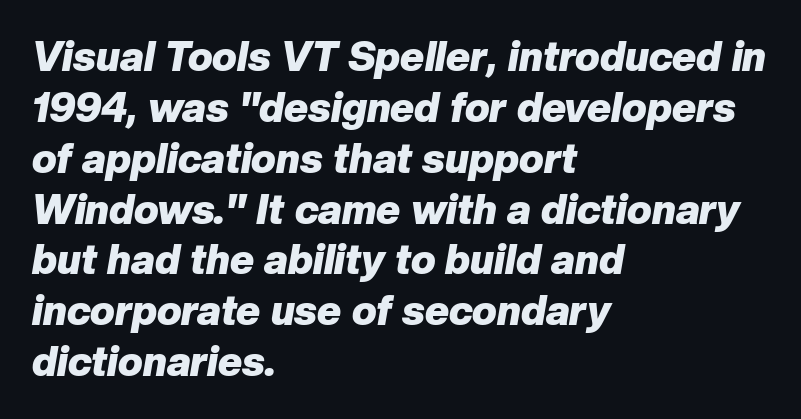
{"italic": "yes", "lean": "right", "slant_degrees": 10, "bold": "yes", "weight": "heavy", "width": "normal", "stroke_contrast": "low", "x_height": "medium", "monospaced": "no", "underline": "no", "align": "left", "line_spacing_ratio": 1.24, "letter_spacing": "normal", "letter_spacing_em": 0.0, "glyph_px": 41}
